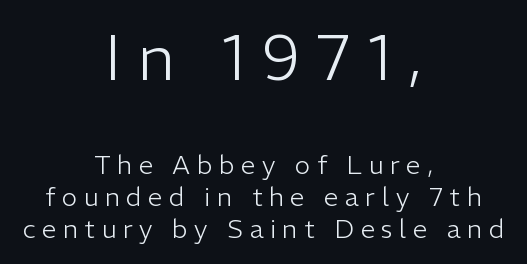
Q: Is the text bold? A: No.
Q: Is the text italic (slanted)? A: No, it is upright.
Q: Is the typeface a serif or a sans-serif typeface? A: Sans-serif.
Q: Is the text underlined? A: No.
Q: How is the paragraph aligned? A: Centered.
Q: Is the spacing between letters normal or unusually wide? A: Unusually wide.
Q: Which block of text is set in a larger size, the first (top) or the second (bottom)? A: The first (top) one.
Q: Width (condensed, normal, or wide)? A: Normal.
Q: Stroke contrast? A: Low.
Q: x-height? A: Medium.
Q: Monospaced? A: No.
